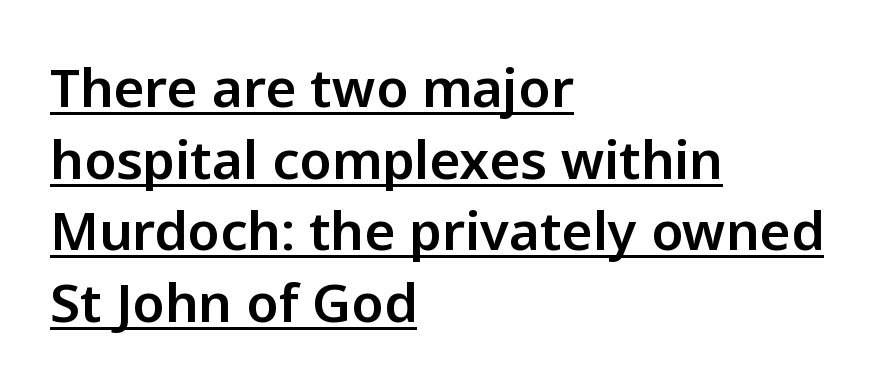
The face used here is proportionally spaced, like ordinary book or web type. Emphasis is given by a line drawn under the lettering. Tracking here is standard; glyphs follow each other at the usual distance. Classification — sans serif.
